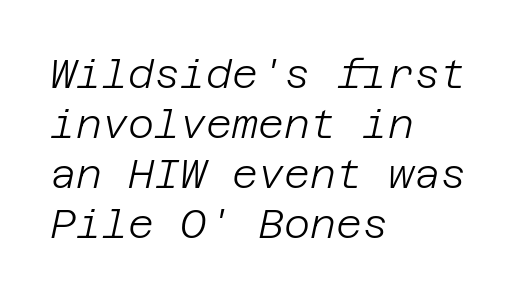
Compared with ordinary roman type, these characters are visibly tilted. Short note: letters normally spaced. Quick note: underline off. Typeset ragged right — the left edge is the straight one. Evenly set lines give the paragraph a standard silhouette.
